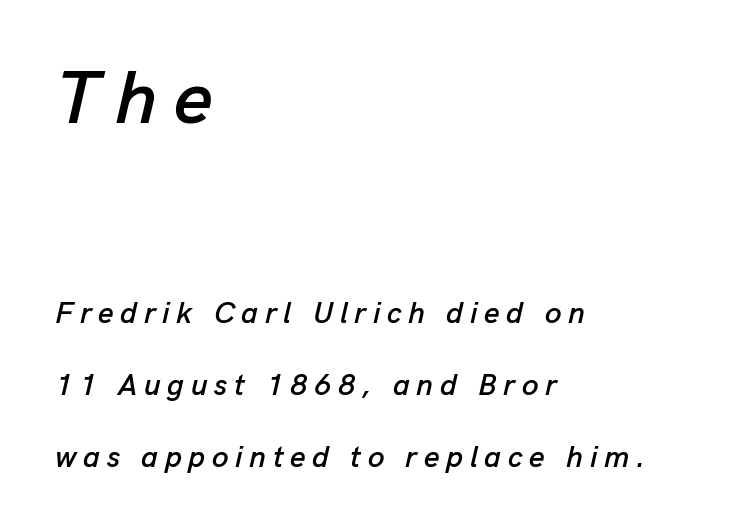
Q: Is the text italic (slanted)? A: Yes, it leans right by about 13 degrees.
Q: Is the text underlined? A: No.
Q: How is the paragraph aligned? A: Left-aligned.
Q: Is the spacing between letters normal or unusually wide? A: Unusually wide.
Q: Is the spacing between lines tight, normal or loose? A: Loose.
Q: Which block of text is set in a larger size, the first (top) or the second (bottom)? A: The first (top) one.
Q: Width (condensed, normal, or wide)? A: Normal.
Q: Stroke contrast? A: Low.
Q: x-height? A: Medium.
Q: Monospaced? A: No.
